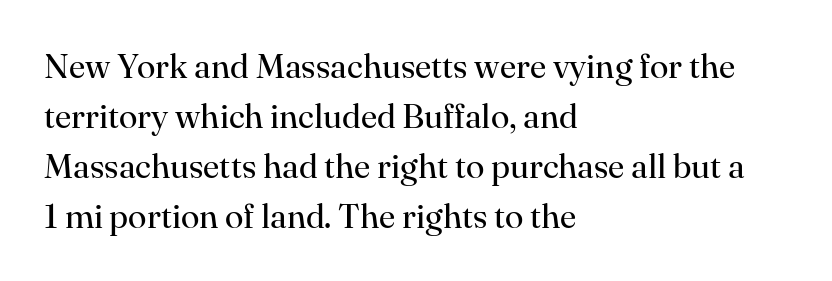
The image shows 34 px regular-weight serif type, upright; set left-aligned, normal line spacing (1.47x), normal letter spacing, not underlined; high stroke contrast and a small x-height.
